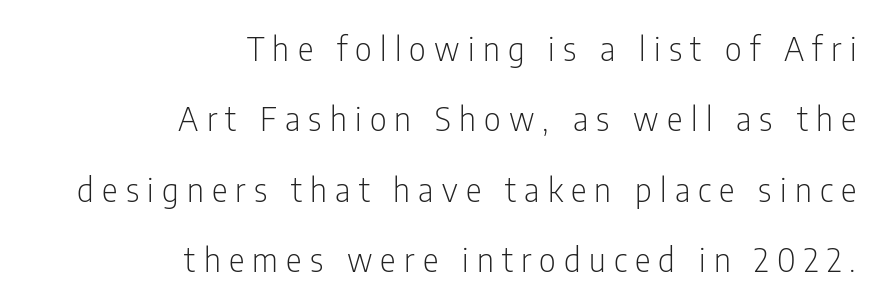
Q: Is the text bold? A: No.
Q: Is the text italic (slanted)? A: No, it is upright.
Q: Is the typeface a serif or a sans-serif typeface? A: Sans-serif.
Q: Is the text underlined? A: No.
Q: How is the paragraph aligned? A: Right-aligned.
Q: Is the spacing between letters normal or unusually wide? A: Unusually wide.
Q: Is the spacing between lines tight, normal or loose? A: Loose.
Q: Width (condensed, normal, or wide)? A: Condensed.
Q: Stroke contrast? A: Low.
Q: x-height? A: Medium.
Q: Monospaced? A: No.
